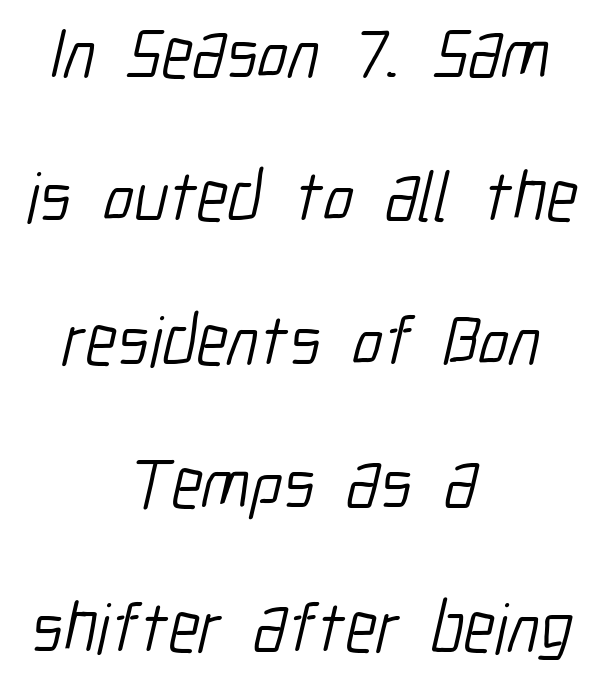
Underline: absent. The letters advance in unequal steps, a hallmark of proportional type. Neither beginnings nor endings align; midpoints do. Reading down the column, the eye jumps a long way to each next line. Regarding serifs, this sample does without them.
